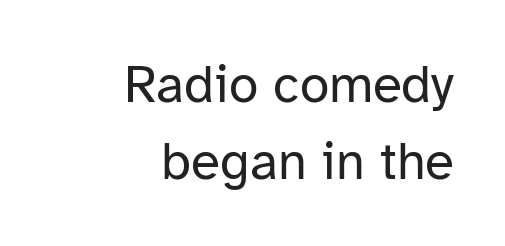
Q: Is the text bold? A: No.
Q: Is the text italic (slanted)? A: No, it is upright.
Q: Is the typeface a serif or a sans-serif typeface? A: Sans-serif.
Q: Is the text underlined? A: No.
Q: How is the paragraph aligned? A: Right-aligned.
Q: Is the spacing between letters normal or unusually wide? A: Normal.
Q: Is the spacing between lines tight, normal or loose? A: Normal.
Q: Width (condensed, normal, or wide)? A: Normal.
Q: Stroke contrast? A: Low.
Q: x-height? A: Medium.
Q: Monospaced? A: No.
